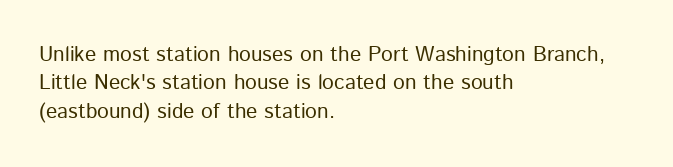
Evenly set lines give the paragraph a standard silhouette. Students, note that the glyphs here touch the page at normal intervals. In terms of posture, this sample is upright. Typeset ragged right — the left edge is the straight one.
